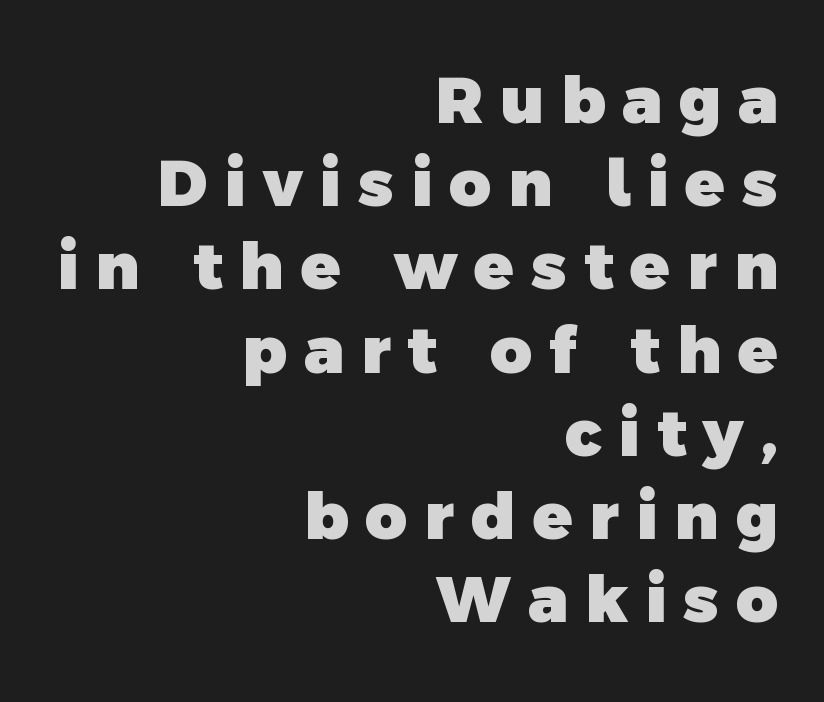
Q: Is the text bold? A: Yes.
Q: Is the typeface a serif or a sans-serif typeface? A: Sans-serif.
Q: Is the text underlined? A: No.
Q: How is the paragraph aligned? A: Right-aligned.
Q: Is the spacing between letters normal or unusually wide? A: Unusually wide.
Q: Is the spacing between lines tight, normal or loose? A: Normal.
Q: Width (condensed, normal, or wide)? A: Normal.
Q: x-height? A: Medium.
Q: Monospaced? A: No.
